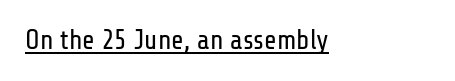
The image shows 27 px text type, upright; set normal letter spacing, underlined.
